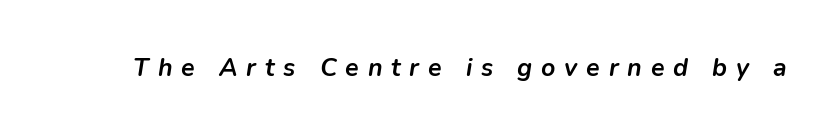
Slanted lettering throughout. Is the letter spacing exaggerated? Yes — the characters are pushed far apart. I'd describe the lettering as bold — thick and assertive. Beneath every word, the page is bare.
